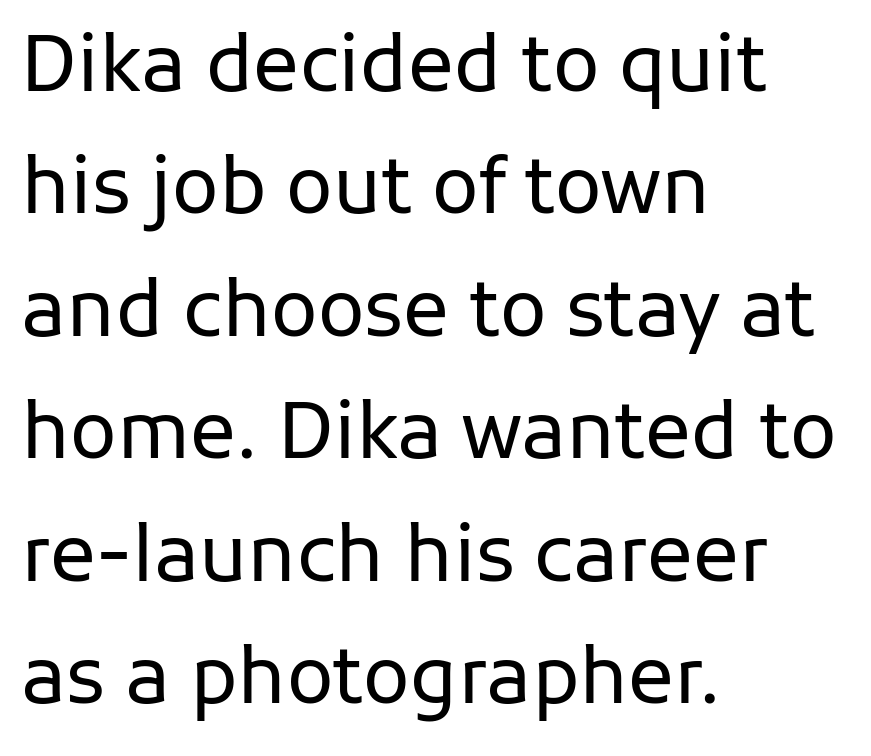
Q: Is the text bold? A: No.
Q: Is the text italic (slanted)? A: No, it is upright.
Q: Is the typeface a serif or a sans-serif typeface? A: Sans-serif.
Q: Is the text underlined? A: No.
Q: How is the paragraph aligned? A: Left-aligned.
Q: Is the spacing between letters normal or unusually wide? A: Normal.
Q: Is the spacing between lines tight, normal or loose? A: Normal.
Q: Width (condensed, normal, or wide)? A: Normal.
Q: Stroke contrast? A: Low.
Q: x-height? A: Medium.
Q: Monospaced? A: No.
